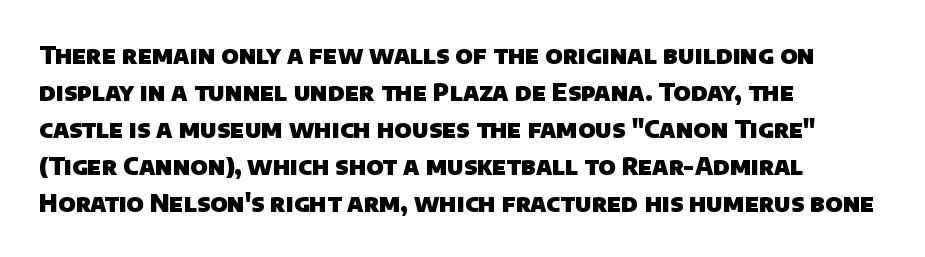
Caption: bold face, heavy strokes. The space between consecutive lines is moderate. A student would call this left alignment; a typographer would say flush left, rag right. Just letters on the line, the space beneath them empty.
